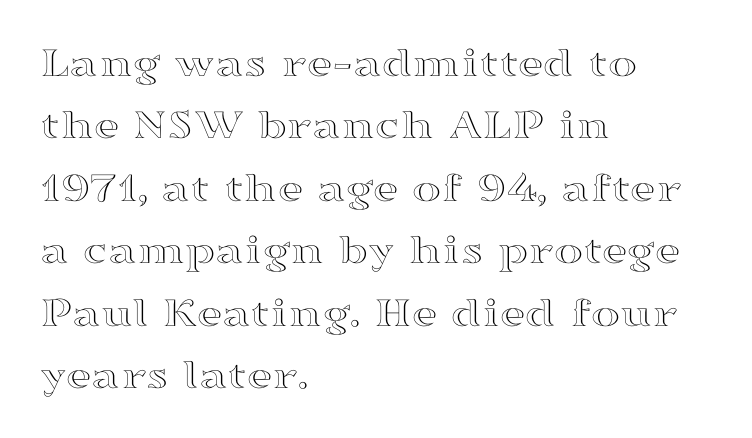
The image shows 44 px wide type, upright; set left-aligned, normal line spacing (1.42x), normal letter spacing, not underlined; a medium x-height.
